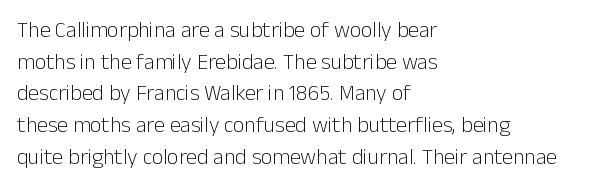
{"italic": "no", "bold": "no", "underline": "no", "align": "left", "line_spacing": "normal", "line_spacing_ratio": 1.44, "letter_spacing": "normal", "letter_spacing_em": 0.0, "glyph_px": 22}
